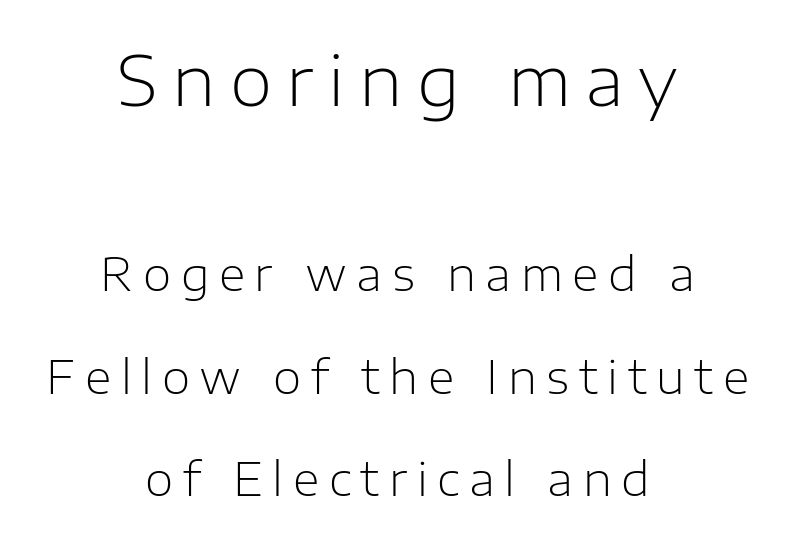
The image shows 69 px light sans-serif type, upright; set centered, loose line spacing (2.23x), unusually wide letter spacing (+0.21 em), not underlined; the first (top) block is 1.5x larger; low stroke contrast and a medium x-height.
